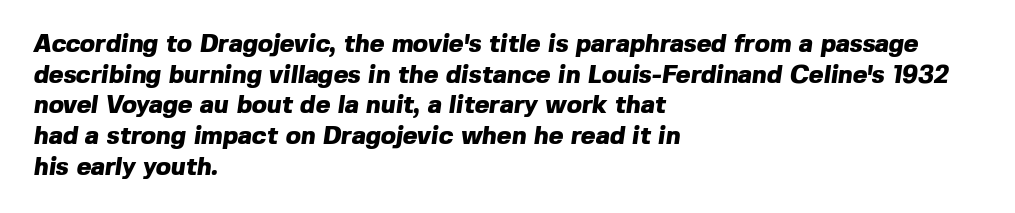
Standard letterfit; no display-style spreading of the glyphs. Only glyphs here, with clear space below each row. Is the block centered? No — it sits flush against the left margin. Typesetter's note: full bold, strokes at maximum text heaviness.
